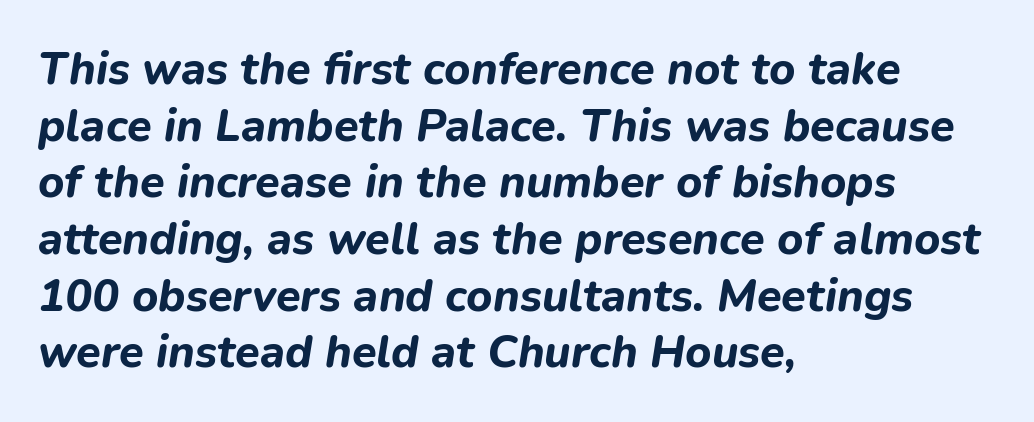
The image shows 45 px bold type, italic (leaning right); set left-aligned, normal line spacing (1.26x), normal letter spacing, not underlined; low stroke contrast and a medium x-height.
